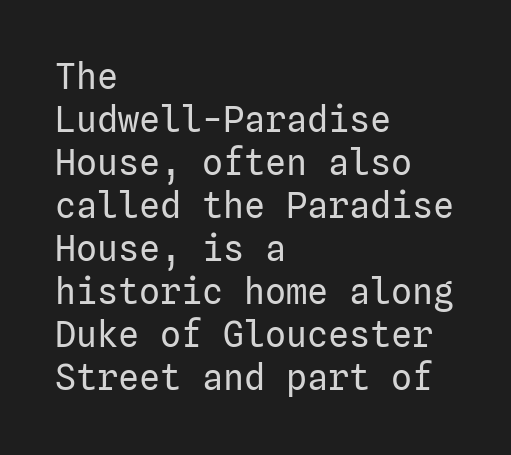
The baseline area is clear. Students, note that the glyphs here touch the page at normal intervals. Stem width sits at or under what a default text font uses. What kind of face is this? One without serifs — a sans.
